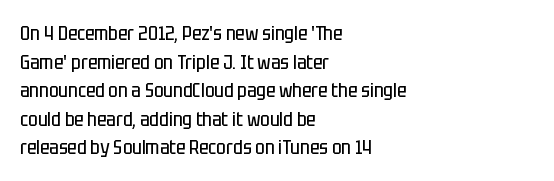
The image shows 20 px text type, upright; set left-aligned, normal line spacing (1.43x), normal letter spacing, not underlined.
